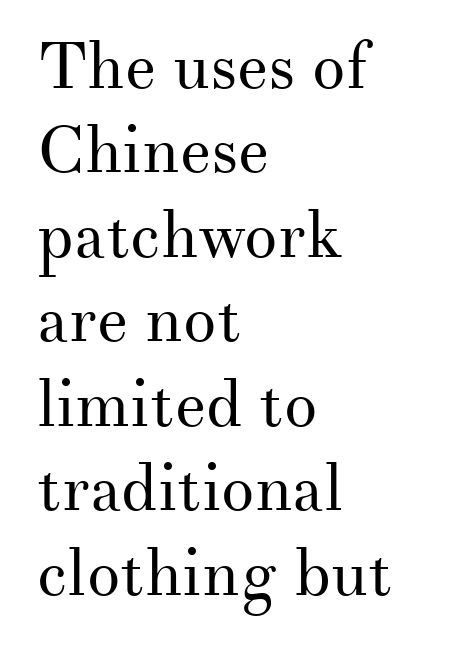
Spacing verdict: proportional, widths tailored to each character. Notice how the stems are strictly vertical — no italics here. Line starts are locked; line ends wander. This rendering features lettering with no underline.
